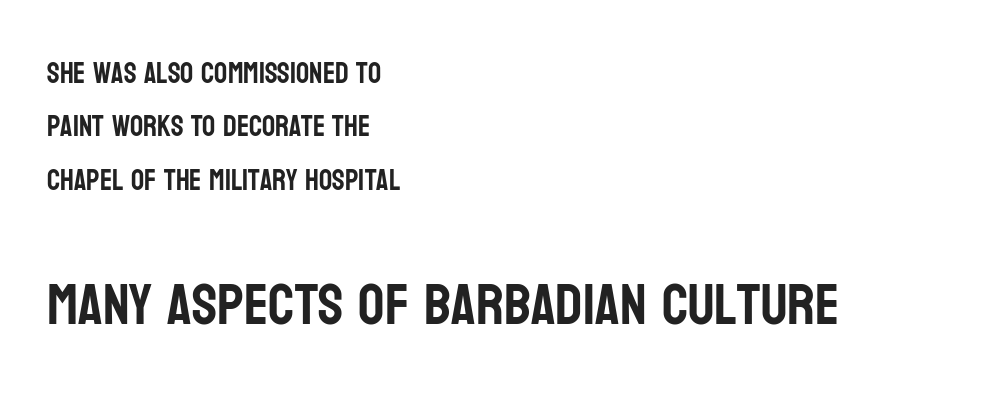
Q: Is the text italic (slanted)? A: No, it is upright.
Q: Is the typeface a serif or a sans-serif typeface? A: Sans-serif.
Q: Is the text underlined? A: No.
Q: How is the paragraph aligned? A: Left-aligned.
Q: Is the spacing between letters normal or unusually wide? A: Normal.
Q: Which block of text is set in a larger size, the first (top) or the second (bottom)? A: The second (bottom) one.
Q: Width (condensed, normal, or wide)? A: Condensed.
Q: Stroke contrast? A: Low.
Q: x-height? A: Large.
Q: Monospaced? A: No.
